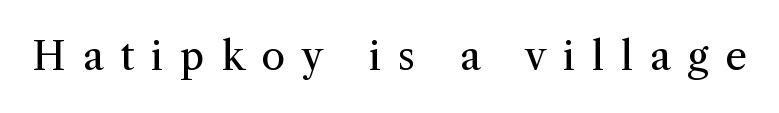
Q: Is the text bold? A: No.
Q: Is the text italic (slanted)? A: No, it is upright.
Q: Is the typeface a serif or a sans-serif typeface? A: Serif.
Q: Is the text underlined? A: No.
Q: Is the spacing between letters normal or unusually wide? A: Unusually wide.
Q: Width (condensed, normal, or wide)? A: Normal.
Q: Stroke contrast? A: Medium.
Q: x-height? A: Medium.
Q: Monospaced? A: No.
